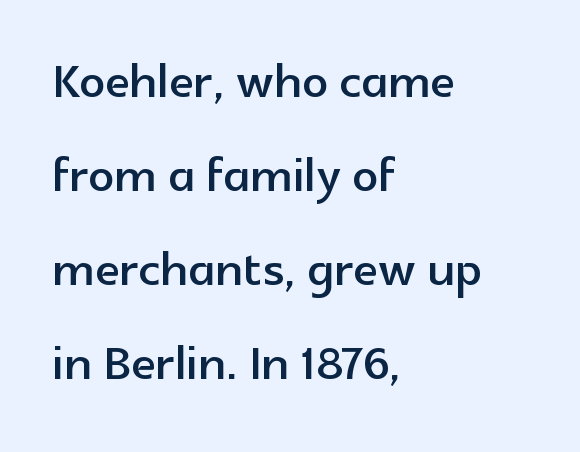
The image shows 64 px sans-serif type, upright; set left-aligned, normal line spacing (1.47x), normal letter spacing, not underlined; a medium x-height.
